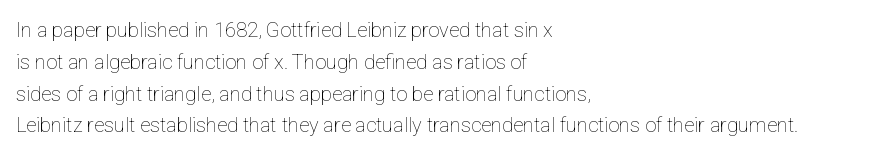
The image shows 20 px text type, upright; set left-aligned, normal line spacing (1.59x), normal letter spacing, not underlined.
